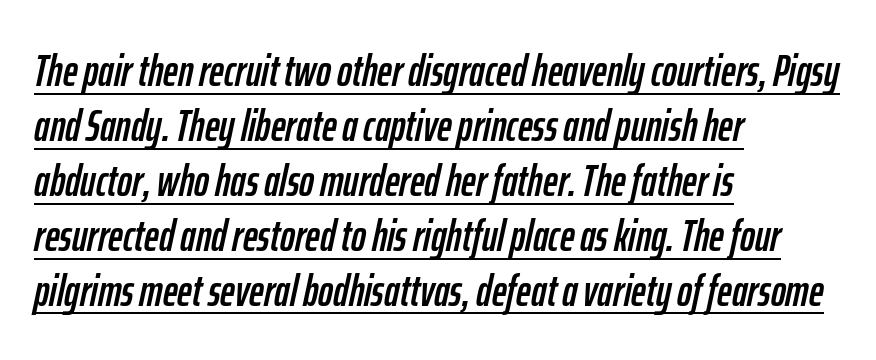
Q: Is the text italic (slanted)? A: Yes, it leans right by about 12 degrees.
Q: Is the text underlined? A: Yes.
Q: How is the paragraph aligned? A: Left-aligned.
Q: Is the spacing between letters normal or unusually wide? A: Normal.
Q: Width (condensed, normal, or wide)? A: Condensed.
Q: Stroke contrast? A: Low.
Q: x-height? A: Medium.
Q: Monospaced? A: No.
